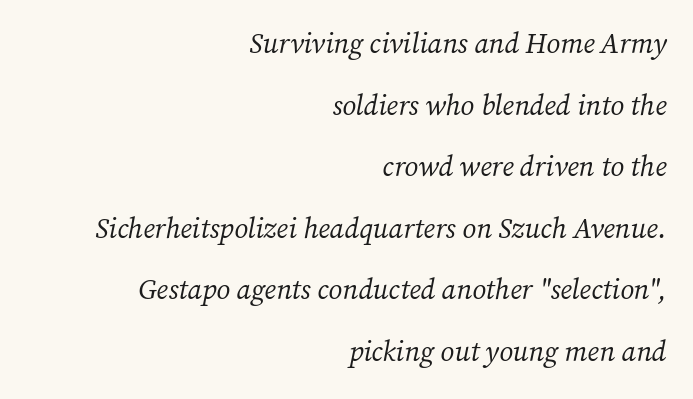
No extra tracking has been applied to these lines. Spacing verdict: proportional, widths tailored to each character. Check the space under the baseline: it is left empty. Teacher's note: observe the even right margin — that is flush-right alignment.
